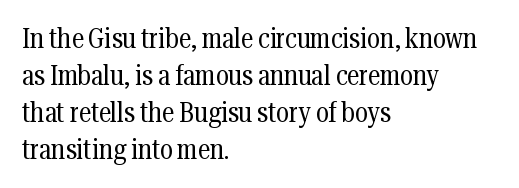
Think of a printed novel: that variable character pitch is what you see here. You can tell from the footed stems that serif type was used. Stem width sits at or under what a default text font uses. Leading matches the norm, producing a regular column.
